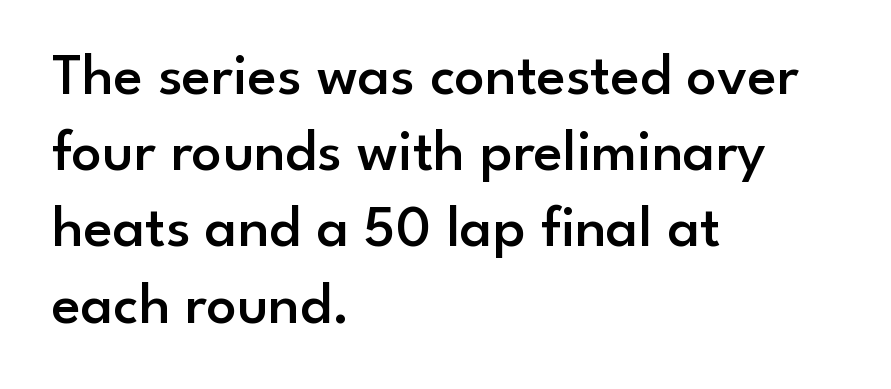
Observe the ordinary spacing: letters are neighbours, not strangers. This sample uses an upright cut, with every glyph sitting square on the baseline. The typeface chosen for these lines omits serifs. Baseline-to-baseline distance is the conventional proportion of letter height. A bare baseline throughout the passage. Typeset ragged right — the left edge is the straight one.
